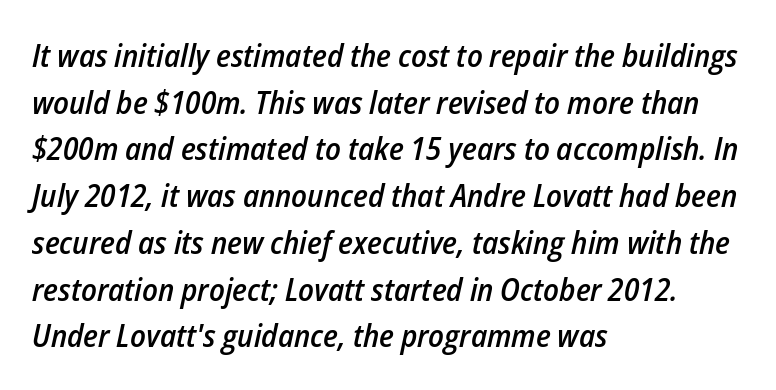
The image shows 32 px semibold, condensed type, italic (leaning right); set left-aligned, normal line spacing (1.46x), normal letter spacing, not underlined; low stroke contrast and a medium x-height.
